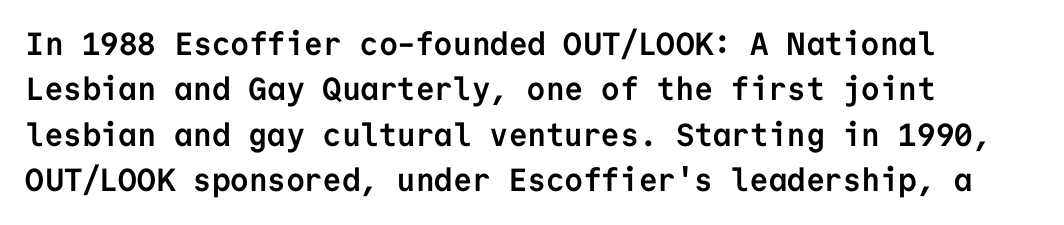
The image shows 32 px semibold sans-serif type, upright, monospaced; set left-aligned, normal line spacing (1.42x), normal letter spacing, not underlined; low stroke contrast and a medium x-height.
